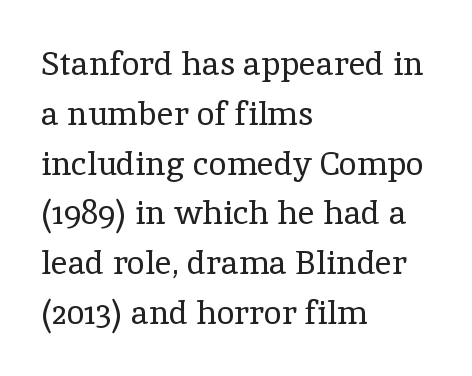
Every stem runs plumb, perpendicular to the baseline. Letters rest on an invisible, unmarked baseline. These lines are composed in type with serifs. Default kerning and tracking; the words read as compact shapes.
